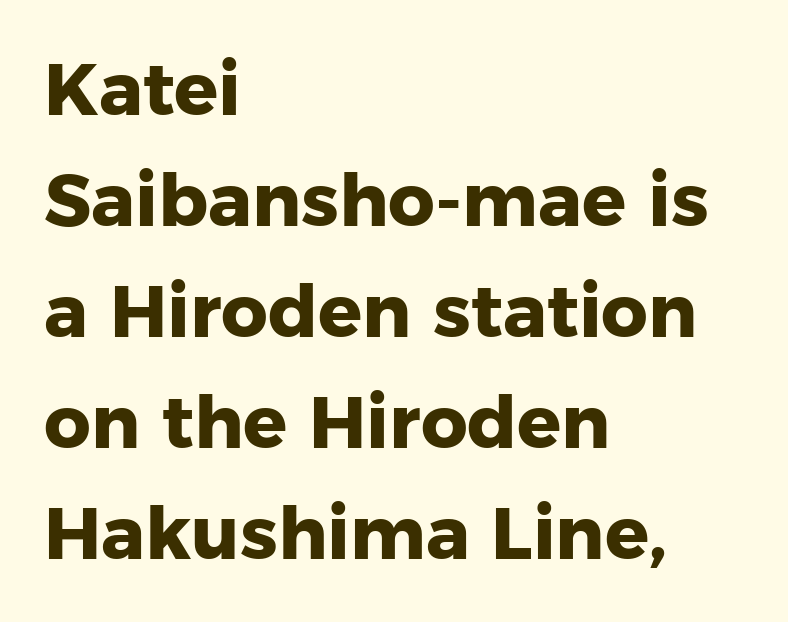
{"serif": "no", "italic": "no", "bold": "yes", "weight": "heavy", "width": "normal", "stroke_contrast": "low", "x_height": "medium", "monospaced": "no", "underline": "no", "align": "left", "line_spacing": "normal", "line_spacing_ratio": 1.52, "letter_spacing": "normal", "letter_spacing_em": 0.0, "glyph_px": 73}
